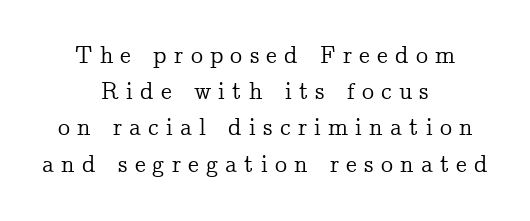
Q: Is the text italic (slanted)? A: No, it is upright.
Q: Is the text underlined? A: No.
Q: How is the paragraph aligned? A: Centered.
Q: Is the spacing between letters normal or unusually wide? A: Unusually wide.
Q: Is the spacing between lines tight, normal or loose? A: Normal.
